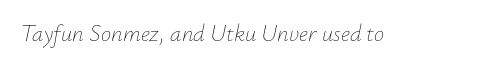
Each stroke keeps to a modest, everyday thickness or less. In terms of posture, this sample is oblique. Honestly, there is no underline to notice here at all. The horizontal fit of the characters is conventional and even.
